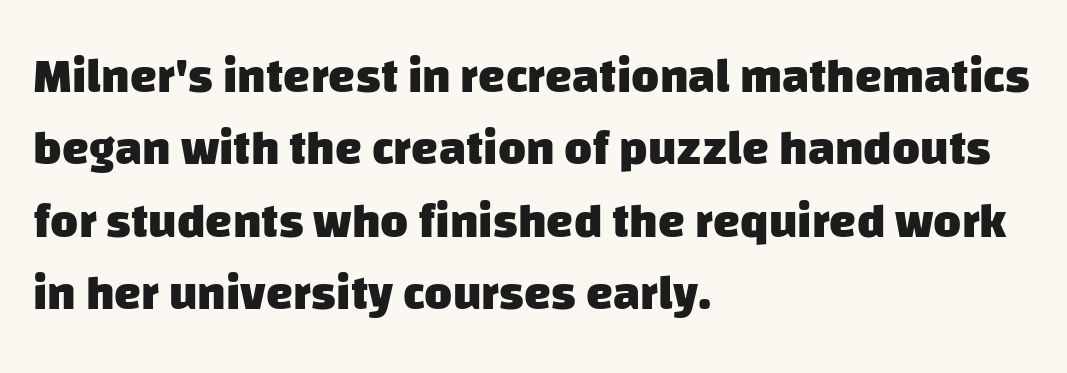
{"serif": "no", "bold": "yes", "weight": "heavy", "width": "normal", "stroke_contrast": "low", "x_height": "large", "monospaced": "no", "underline": "no", "align": "left", "line_spacing": "normal", "line_spacing_ratio": 1.51, "letter_spacing": "normal", "letter_spacing_em": 0.0, "glyph_px": 48}
